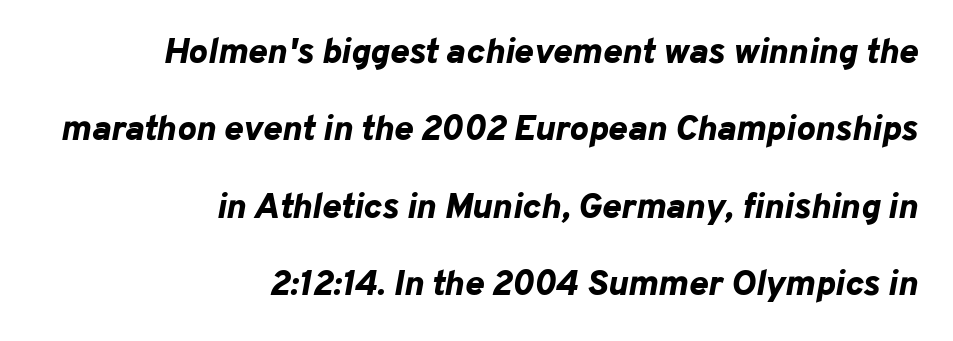
{"italic": "yes", "lean": "right", "slant_degrees": 10, "bold": "yes", "weight": "bold", "width": "normal", "stroke_contrast": "low", "x_height": "medium", "monospaced": "no", "underline": "no", "align": "right", "line_spacing": "loose", "line_spacing_ratio": 2.15, "letter_spacing": "normal", "letter_spacing_em": 0.0, "glyph_px": 36}
